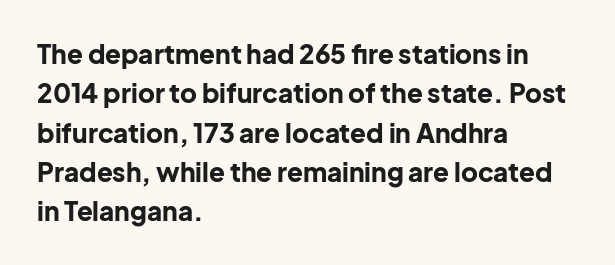
The image shows 26 px bold type, upright; set left-aligned, normal line spacing (1.51x), normal letter spacing, not underlined.
